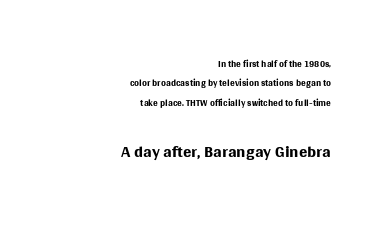
The image shows 25 px text type, upright; set right-aligned, normal line spacing (1.39x), normal letter spacing, not underlined; the second (bottom) block is 1.79x larger.
